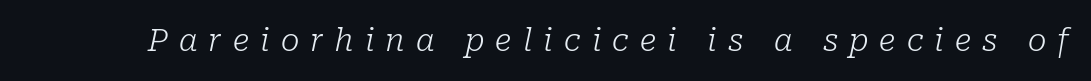
{"serif": "yes", "italic": "yes", "lean": "right", "slant_degrees": 10, "bold": "no", "weight": "light", "width": "normal", "stroke_contrast": "low", "x_height": "medium", "monospaced": "no", "underline": "no", "letter_spacing": "wide", "letter_spacing_em": 0.36, "glyph_px": 31}
